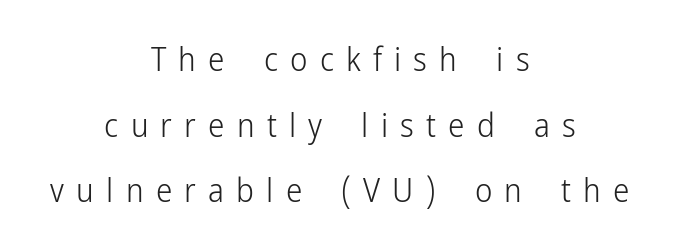
Widely set lines give the paragraph a tall, airy silhouette. Between one letter and the next there's a generous, obvious gap. Regarding serifs, this sample does without them. The typeface has the unassuming heft of standard copy or less.
